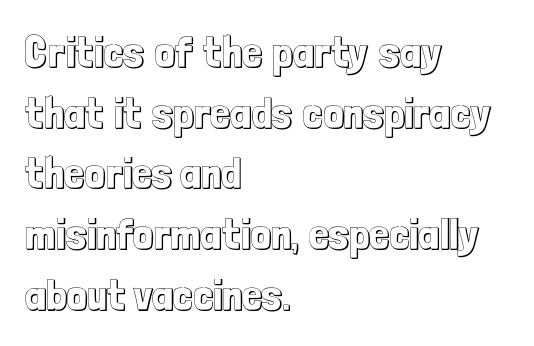
Proportional: the letters do not fall into vertical columns. Students, note that the glyphs here touch the page at normal intervals. Honestly, the row spacing looks completely unremarkable. Characters remain perfectly vertical along every line.
